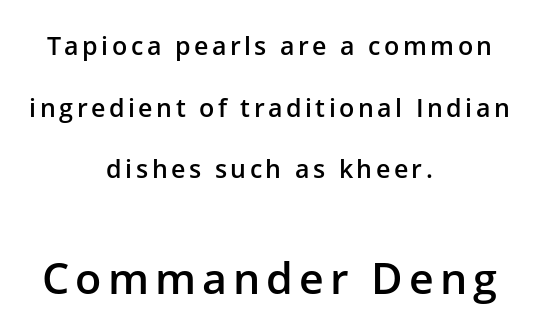
Posture: straight, roman, zero tilt. Unmarked baselines from the first word to the last. Teacher's note: observe the equal gaps on both sides — that is centered alignment. Of the two passages, the one underneath uses the larger point size. This sample trades compactness for vertical openness between lines.
